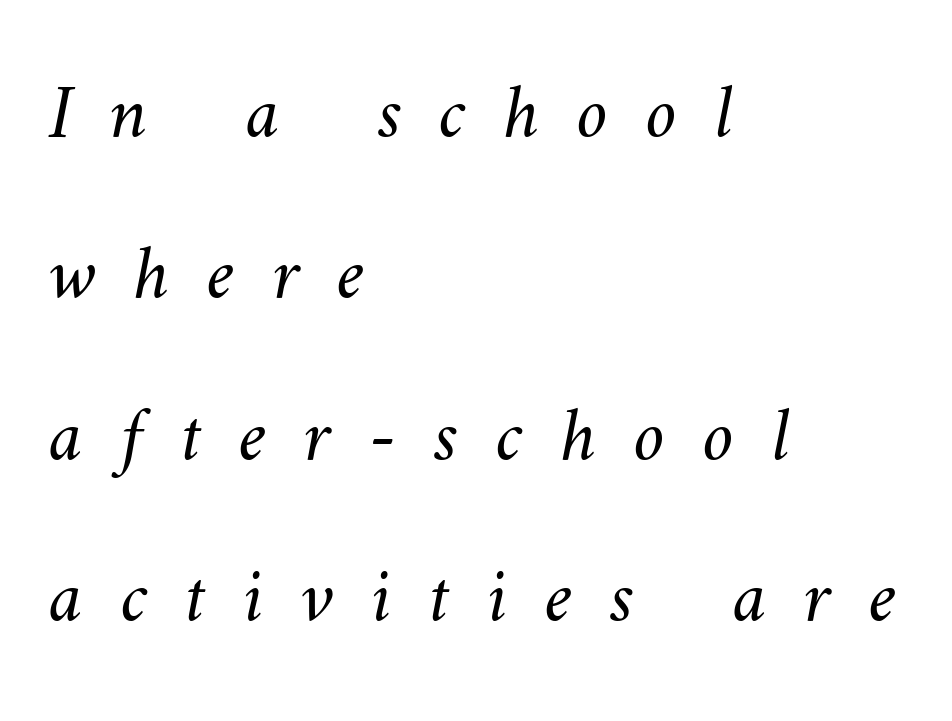
{"bold": "no", "weight": "light", "width": "normal", "stroke_contrast": "medium", "x_height": "small", "monospaced": "no", "underline": "no", "align": "left", "line_spacing": "loose", "line_spacing_ratio": 2.07, "letter_spacing": "wide", "letter_spacing_em": 0.48, "glyph_px": 78}
